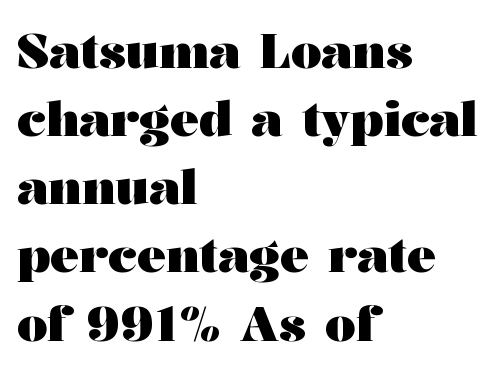
Q: Is the text bold? A: Yes.
Q: Is the text italic (slanted)? A: No, it is upright.
Q: Is the typeface a serif or a sans-serif typeface? A: Serif.
Q: Is the text underlined? A: No.
Q: How is the paragraph aligned? A: Left-aligned.
Q: Is the spacing between letters normal or unusually wide? A: Normal.
Q: Is the spacing between lines tight, normal or loose? A: Normal.
Q: Width (condensed, normal, or wide)? A: Wide.
Q: Stroke contrast? A: Medium.
Q: x-height? A: Medium.
Q: Monospaced? A: No.
